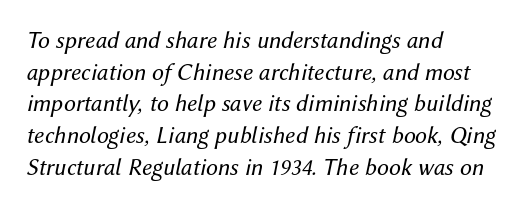
Caption: multi-line text, flush left, ragged right. Does the leading feel generous? No, just average. Here the glyphs are tracked normally, forming tight word shapes. The lettering tilts uniformly, giving the passage an italic look. Words float on clear page, feet unadorned.
